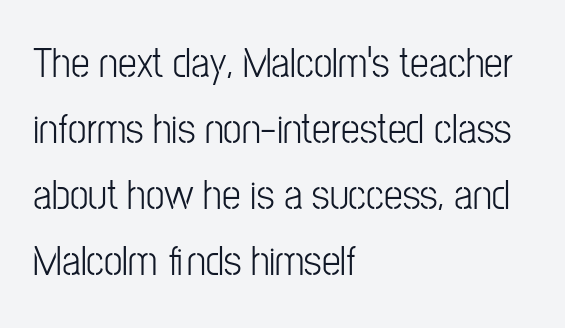
The image shows 42 px light, condensed sans-serif type, upright; set left-aligned, normal line spacing (1.57x), normal letter spacing, not underlined; low stroke contrast and a medium x-height.
